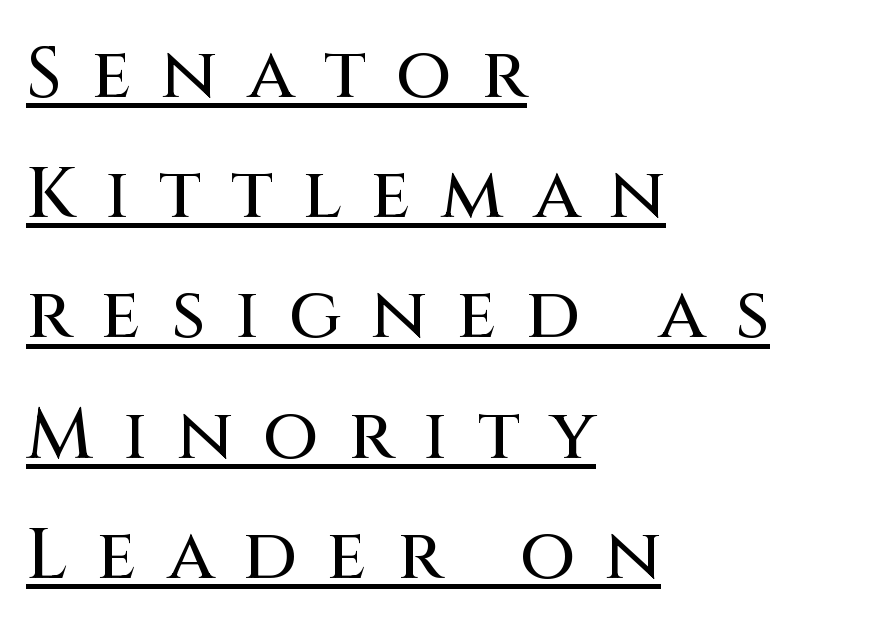
{"serif": "no", "italic": "no", "width": "normal", "stroke_contrast": "medium", "x_height": "large", "monospaced": "no", "underline": "yes", "align": "left", "line_spacing": "normal", "line_spacing_ratio": 1.67, "letter_spacing": "wide", "letter_spacing_em": 0.41, "glyph_px": 72}
